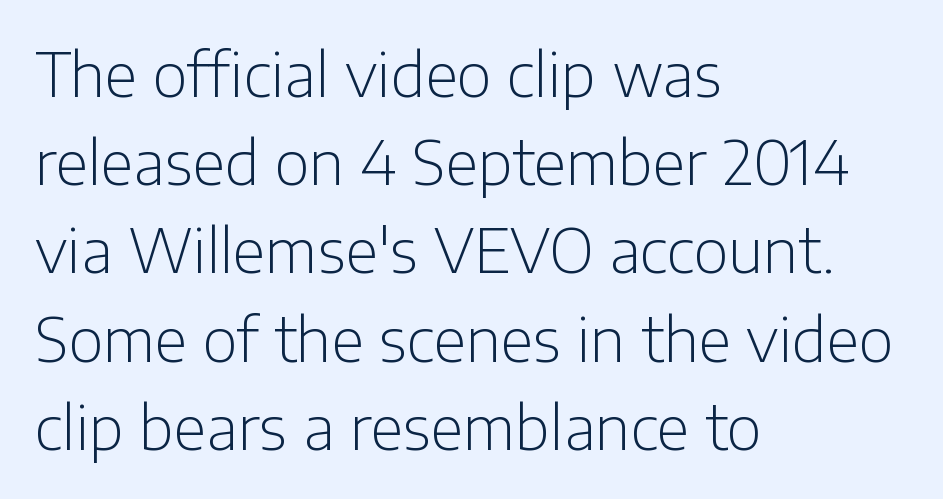
The image shows 60 px light sans-serif type, upright; set left-aligned, normal line spacing (1.47x), normal letter spacing, not underlined; low stroke contrast and a medium x-height.
